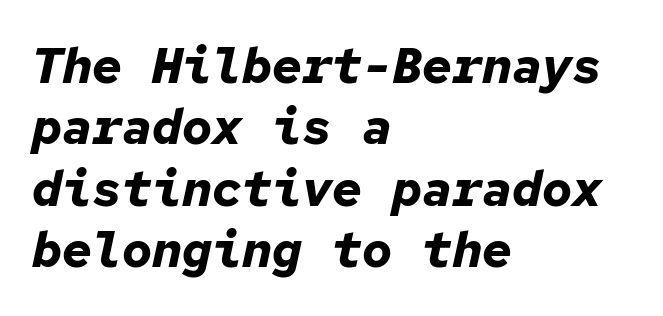
Q: Is the text bold? A: Yes.
Q: Is the text italic (slanted)? A: Yes, it leans right by about 12 degrees.
Q: Is the text underlined? A: No.
Q: How is the paragraph aligned? A: Left-aligned.
Q: Is the spacing between letters normal or unusually wide? A: Normal.
Q: Width (condensed, normal, or wide)? A: Normal.
Q: Stroke contrast? A: Low.
Q: x-height? A: Medium.
Q: Monospaced? A: Yes.
